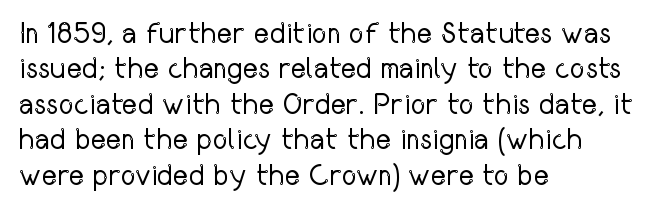
Q: Is the text bold? A: No.
Q: Is the text italic (slanted)? A: No, it is upright.
Q: Is the typeface a serif or a sans-serif typeface? A: Sans-serif.
Q: Is the text underlined? A: No.
Q: How is the paragraph aligned? A: Left-aligned.
Q: Is the spacing between letters normal or unusually wide? A: Normal.
Q: Width (condensed, normal, or wide)? A: Condensed.
Q: Stroke contrast? A: Low.
Q: x-height? A: Medium.
Q: Monospaced? A: No.
